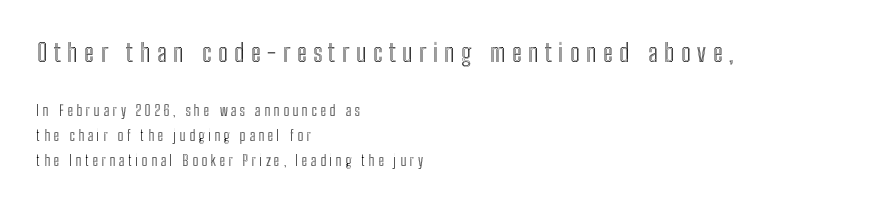
Q: Is the text italic (slanted)? A: No, it is upright.
Q: Is the text underlined? A: No.
Q: How is the paragraph aligned? A: Left-aligned.
Q: Is the spacing between letters normal or unusually wide? A: Unusually wide.
Q: Which block of text is set in a larger size, the first (top) or the second (bottom)? A: The first (top) one.
